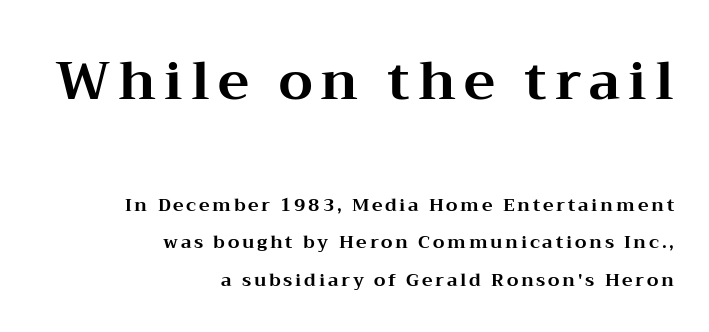
Horizontal bands of white between lines are thick stripes. The face used here is proportionally spaced, like ordinary book or web type. The rendering shrinks the type as you move from the upper chunk to the lower. Unlike italic type, these characters show no tilt at all.
